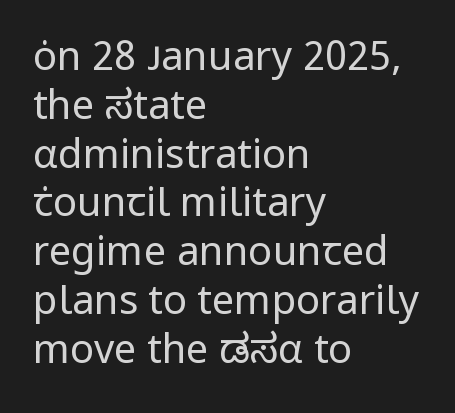
The image shows 40 px regular-weight sans-serif type, upright; set left-aligned, line spacing 1.22x, normal letter spacing, not underlined; low stroke contrast and a medium x-height.
